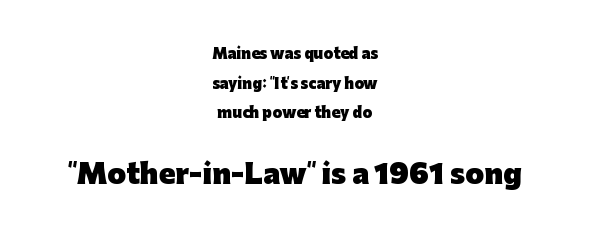
Q: Is the text bold? A: Yes.
Q: Is the text italic (slanted)? A: No, it is upright.
Q: Is the text underlined? A: No.
Q: How is the paragraph aligned? A: Centered.
Q: Is the spacing between letters normal or unusually wide? A: Normal.
Q: Is the spacing between lines tight, normal or loose? A: Loose.
Q: Which block of text is set in a larger size, the first (top) or the second (bottom)? A: The second (bottom) one.
